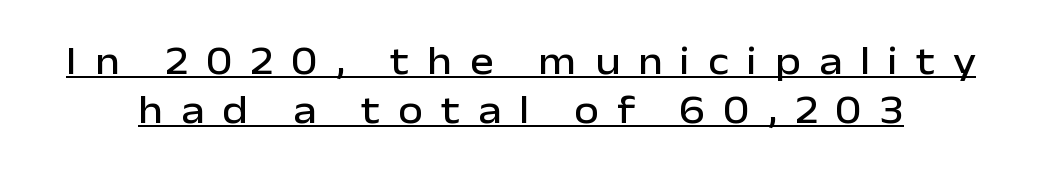
Q: Is the text italic (slanted)? A: No, it is upright.
Q: Is the typeface a serif or a sans-serif typeface? A: Sans-serif.
Q: Is the text underlined? A: Yes.
Q: Is the spacing between letters normal or unusually wide? A: Unusually wide.
Q: Width (condensed, normal, or wide)? A: Normal.
Q: Stroke contrast? A: Low.
Q: x-height? A: Medium.
Q: Monospaced? A: No.
